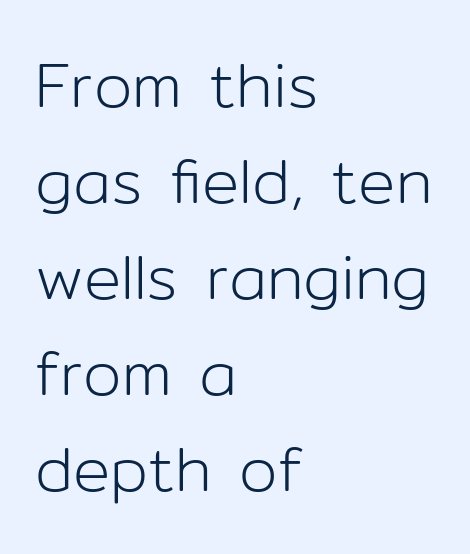
The compositor pushed each line to the left boundary. The rendering uses natural spacing where letterforms have individual widths. One glance says typical: line gaps are just what's usual. No extra tracking has been applied to these lines.
